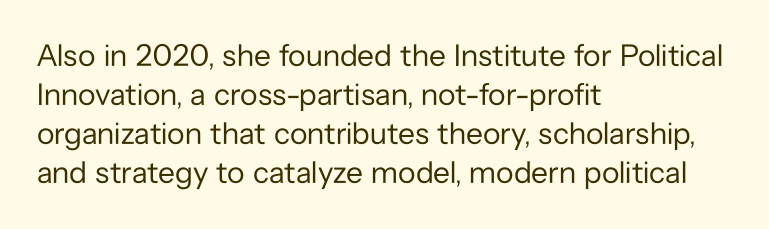
Line beginnings align vertically; line endings do not. The letters look calm and open, with moderate or lighter stems. Words appear dense and cohesive because spacing is normal. The typeface chosen for these lines omits serifs. The specimen omits any rule beneath the text block's lines. The leading is moderate, giving the passage an even texture.
